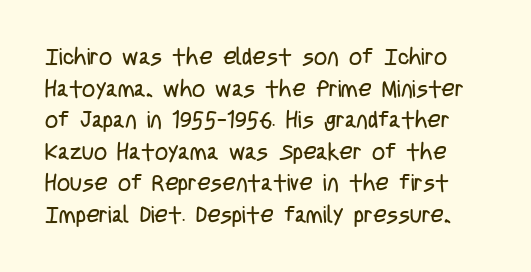
Stroke mass is kept to a normal reading level or below. Underline: absent. Letter spacing: default. Ordinary non-slanted type is in use. Reading down the column, the eye jumps a familiar distance to each next line.
